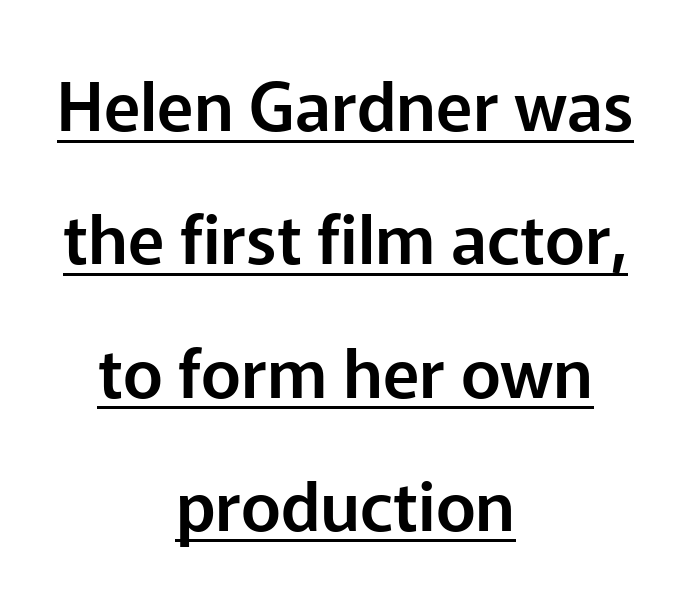
{"serif": "no", "italic": "no", "width": "normal", "stroke_contrast": "low", "x_height": "medium", "monospaced": "no", "underline": "yes", "align": "center", "line_spacing": "loose", "line_spacing_ratio": 1.96, "letter_spacing": "normal", "letter_spacing_em": 0.0, "glyph_px": 68}
